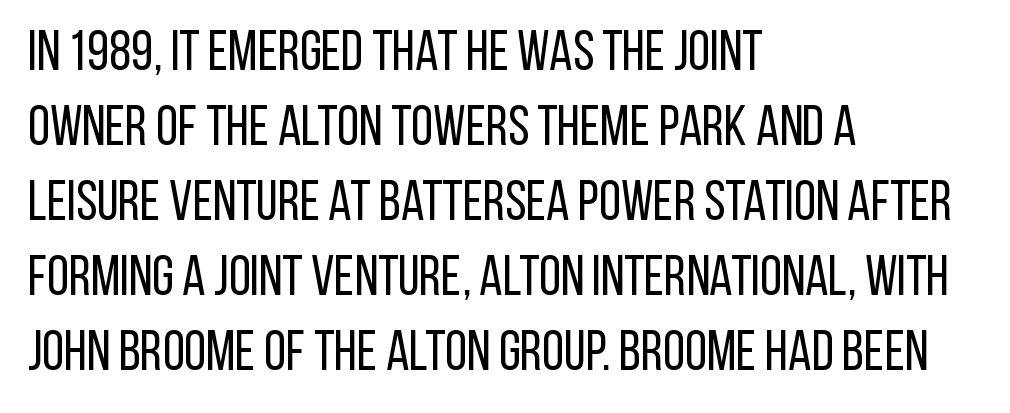
The image shows 56 px regular-weight, condensed sans-serif type, upright; set left-aligned, normal line spacing (1.34x), normal letter spacing, not underlined; low stroke contrast and a large x-height.
